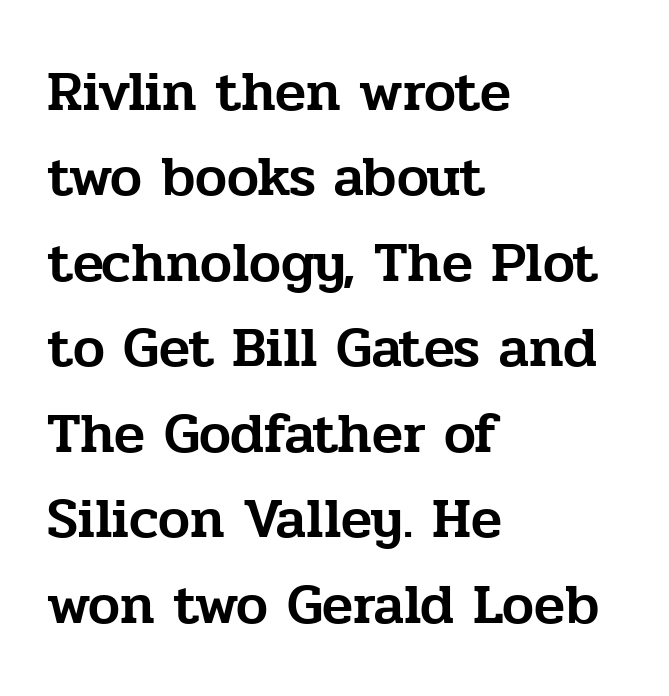
{"serif": "yes", "italic": "no", "width": "normal", "stroke_contrast": "low", "x_height": "medium", "monospaced": "no", "underline": "no", "align": "left", "line_spacing": "normal", "line_spacing_ratio": 1.5, "letter_spacing": "normal", "letter_spacing_em": 0.0, "glyph_px": 57}
